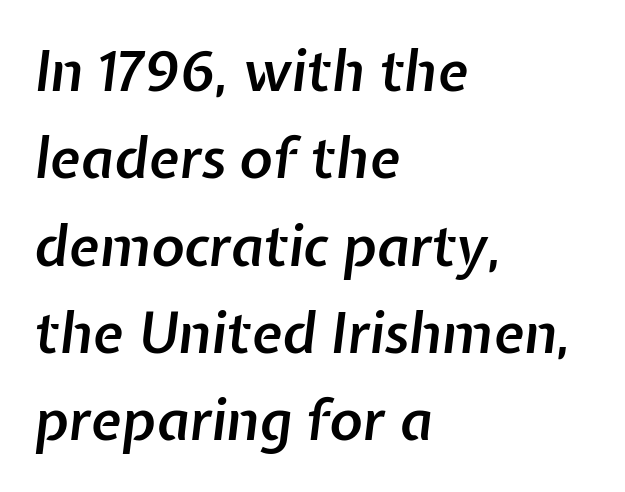
{"italic": "yes", "lean": "right", "slant_degrees": 7, "bold": "semi", "weight": "semibold", "width": "normal", "stroke_contrast": "low", "x_height": "medium", "monospaced": "no", "underline": "no", "align": "left", "line_spacing": "normal", "line_spacing_ratio": 1.56, "letter_spacing": "normal", "letter_spacing_em": 0.0, "glyph_px": 56}
